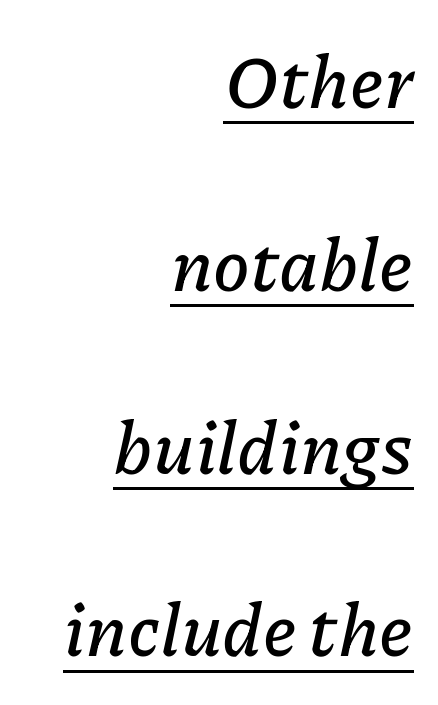
The image shows 74 px text type, italic (leaning right); set right-aligned, loose line spacing (2.47x), normal letter spacing, underlined; low stroke contrast and a medium x-height.
